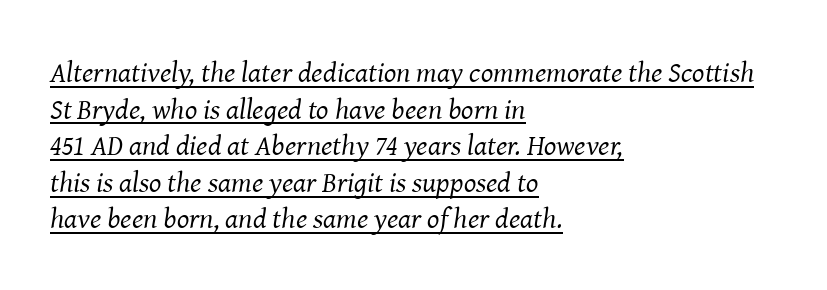
{"serif": "yes", "italic": "yes", "lean": "right", "slant_degrees": 8, "bold": "no", "weight": "regular", "width": "normal", "stroke_contrast": "medium", "x_height": "medium", "monospaced": "no", "underline": "yes", "align": "left", "line_spacing": "normal", "line_spacing_ratio": 1.26, "letter_spacing": "normal", "letter_spacing_em": 0.0, "glyph_px": 29}
